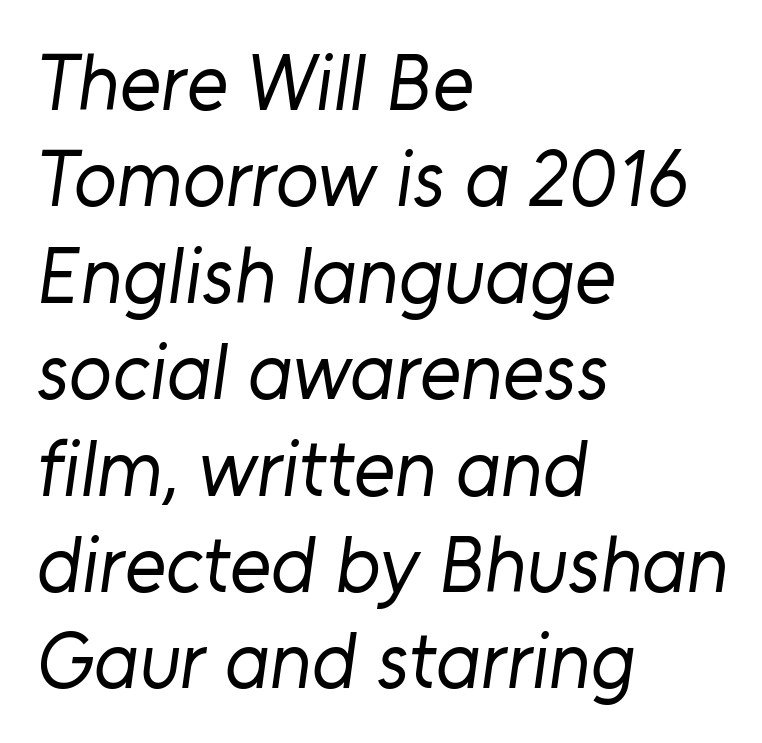
The image shows 79 px regular-weight sans-serif type; set left-aligned, line spacing 1.22x, normal letter spacing, not underlined; low stroke contrast and a medium x-height.
